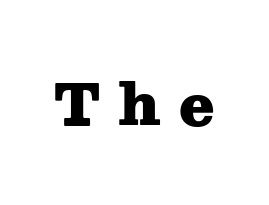
The image shows 57 px heavy, wide serif type, upright; set unusually wide letter spacing (+0.32 em), not underlined; medium stroke contrast and a medium x-height.
